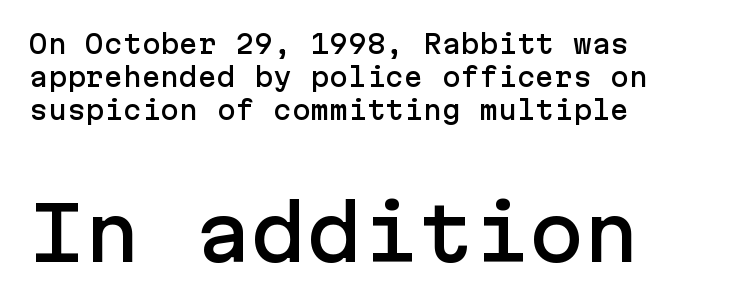
{"serif": "no", "italic": "no", "width": "normal", "stroke_contrast": "low", "x_height": "medium", "underline": "no", "align": "left", "line_spacing": "normal", "line_spacing_ratio": 1.33, "letter_spacing": "normal", "letter_spacing_em": 0.0, "larger_block": "second", "size_ratio": 2.96, "glyph_px": 74}
